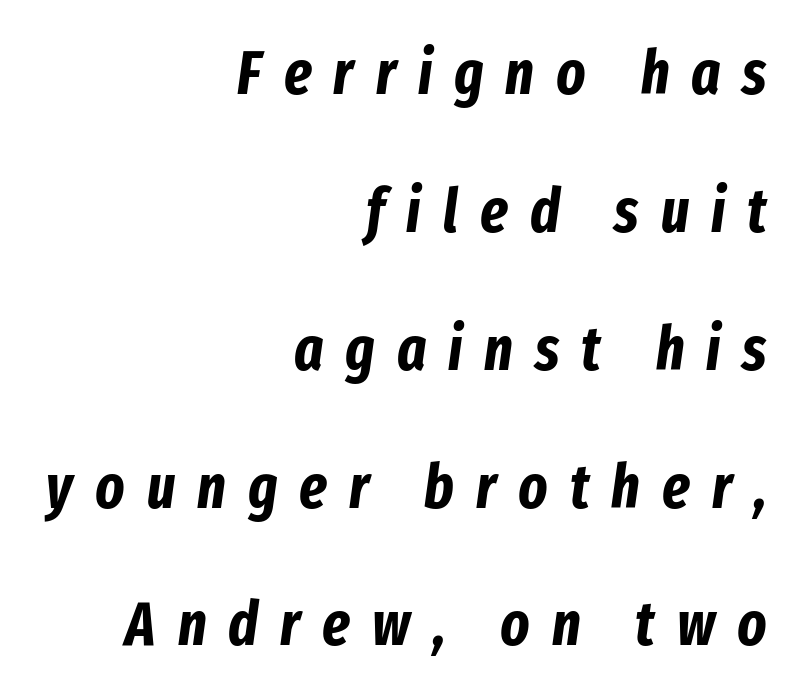
The image shows 61 px bold, condensed type, italic (leaning right); set right-aligned, loose line spacing (2.26x), unusually wide letter spacing (+0.36 em), not underlined; low stroke contrast and a medium x-height.
